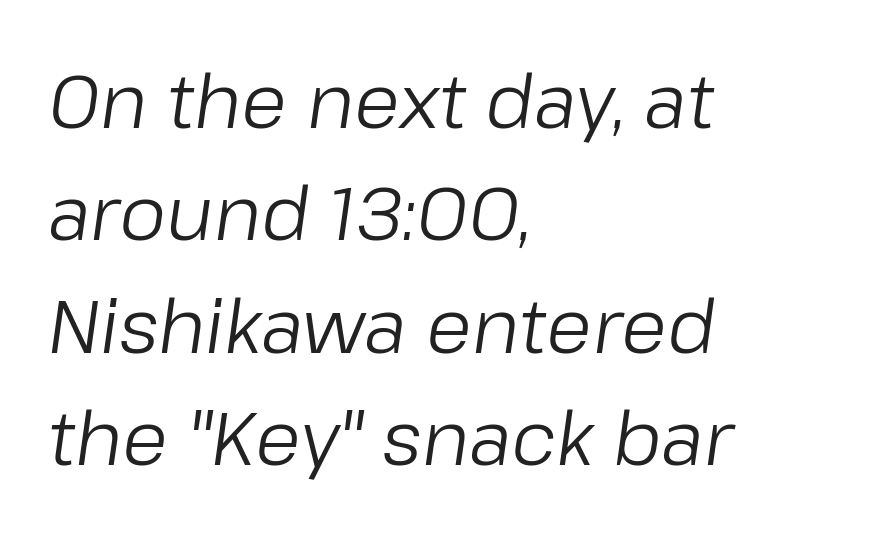
Q: Is the text bold? A: No.
Q: Is the text italic (slanted)? A: Yes, it leans right by about 8 degrees.
Q: Is the text underlined? A: No.
Q: How is the paragraph aligned? A: Left-aligned.
Q: Is the spacing between letters normal or unusually wide? A: Normal.
Q: Is the spacing between lines tight, normal or loose? A: Normal.
Q: Width (condensed, normal, or wide)? A: Normal.
Q: Stroke contrast? A: Low.
Q: x-height? A: Medium.
Q: Monospaced? A: No.
